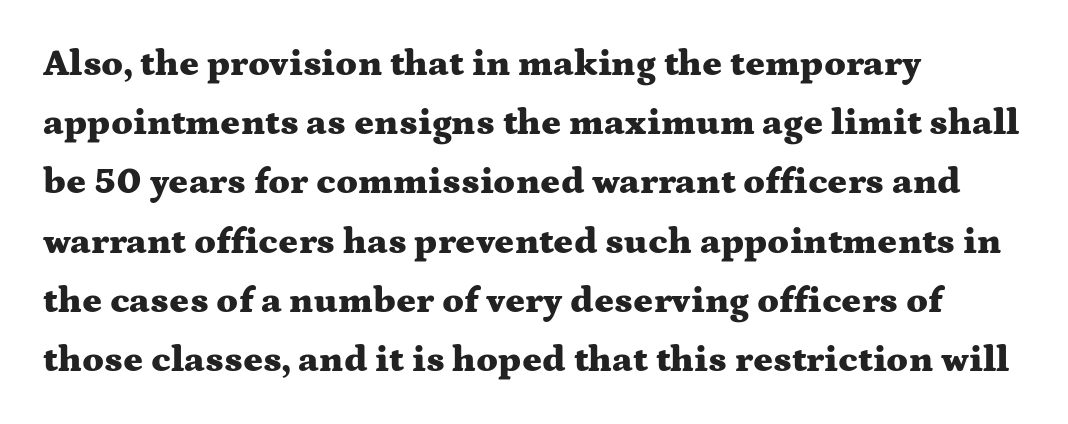
{"serif": "yes", "italic": "no", "bold": "yes", "weight": "heavy", "width": "wide", "stroke_contrast": "medium", "x_height": "medium", "monospaced": "no", "underline": "no", "align": "left", "line_spacing": "normal", "line_spacing_ratio": 1.6, "letter_spacing": "normal", "letter_spacing_em": 0.0, "glyph_px": 37}
